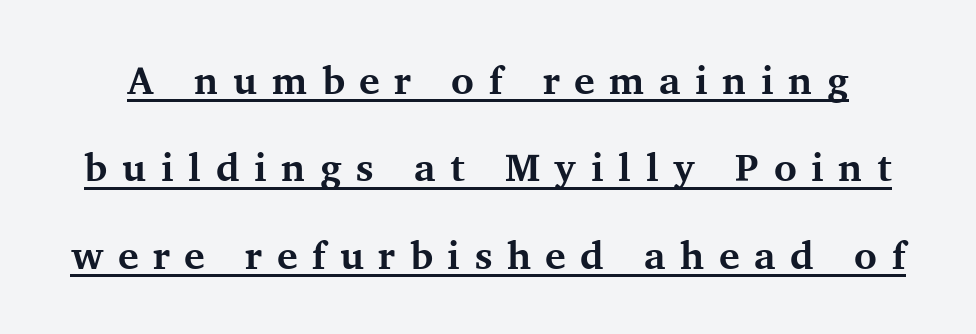
Observe the wide spacing: letters keep a clear distance from each other. The space between consecutive lines is lavish. You can tell from the footed stems that serif type was used. Think of a printed novel: that variable character pitch is what you see here. The typesetting leans heavy: a genuine bold.
